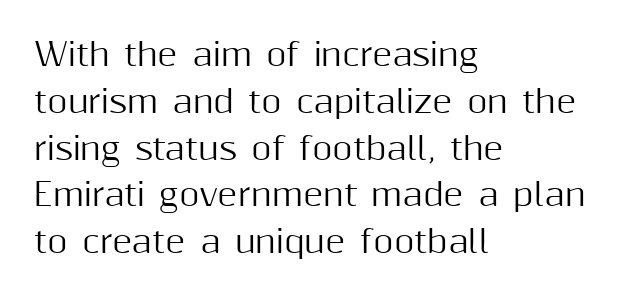
Q: Is the text italic (slanted)? A: No, it is upright.
Q: Is the typeface a serif or a sans-serif typeface? A: Sans-serif.
Q: Is the text underlined? A: No.
Q: How is the paragraph aligned? A: Left-aligned.
Q: Is the spacing between letters normal or unusually wide? A: Normal.
Q: Is the spacing between lines tight, normal or loose? A: Normal.
Q: Width (condensed, normal, or wide)? A: Normal.
Q: Stroke contrast? A: Medium.
Q: x-height? A: Medium.
Q: Monospaced? A: No.
